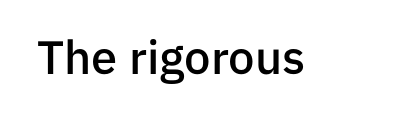
The space beneath each line is pristine and unruled. In terms of weight, the rendering is demibold, just under bold. Words appear dense and cohesive because spacing is normal. Serif or sans? Sans — the stroke terminals are bare. Character widths vary here, with narrow letters taking less room than wide ones.
